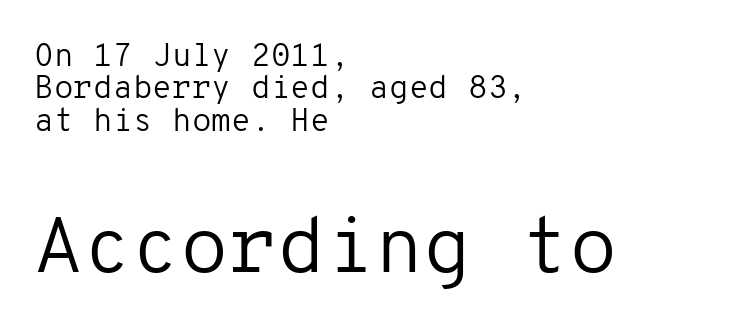
{"serif": "no", "italic": "no", "bold": "no", "weight": "regular", "width": "normal", "stroke_contrast": "low", "x_height": "medium", "monospaced": "yes", "underline": "no", "align": "left", "line_spacing": "tight", "line_spacing_ratio": 1.01, "letter_spacing": "normal", "letter_spacing_em": 0.0, "larger_block": "second", "size_ratio": 2.47, "glyph_px": 79}
